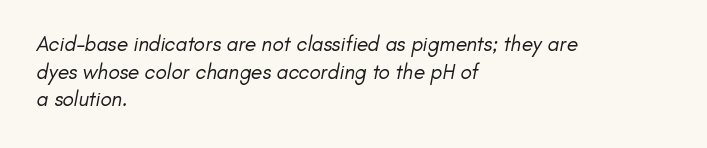
The image shows 21 px text type; set left-aligned, normal line spacing (1.32x), normal letter spacing, not underlined.
